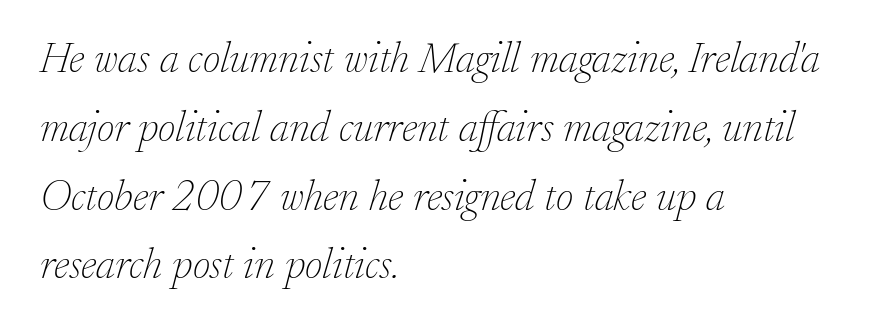
Does the copy run flush right? No — it runs flush left. The passage shown is typeset with a serif family. Ink coverage per letter is moderate at most. Proportional: the letters do not fall into vertical columns.
